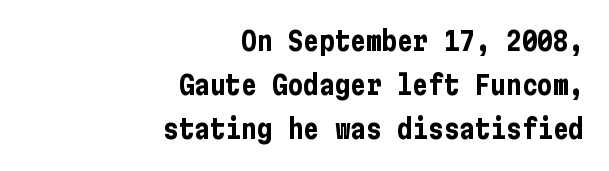
Q: Is the text bold? A: Yes.
Q: Is the text italic (slanted)? A: No, it is upright.
Q: Is the text underlined? A: No.
Q: How is the paragraph aligned? A: Right-aligned.
Q: Is the spacing between letters normal or unusually wide? A: Normal.
Q: Is the spacing between lines tight, normal or loose? A: Normal.
